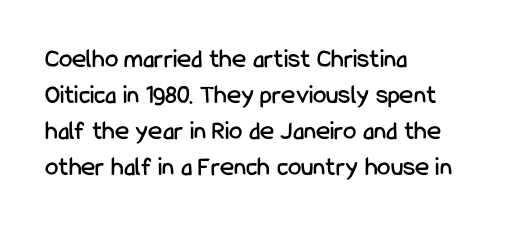
Q: Is the text italic (slanted)? A: No, it is upright.
Q: Is the text underlined? A: No.
Q: How is the paragraph aligned? A: Left-aligned.
Q: Is the spacing between letters normal or unusually wide? A: Normal.
Q: Is the spacing between lines tight, normal or loose? A: Normal.
